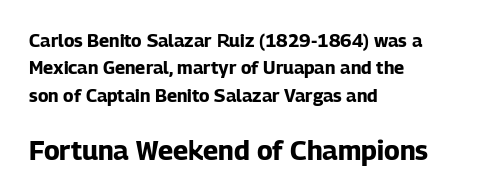
Q: Is the text bold? A: Yes.
Q: Is the text italic (slanted)? A: No, it is upright.
Q: Is the text underlined? A: No.
Q: How is the paragraph aligned? A: Left-aligned.
Q: Is the spacing between letters normal or unusually wide? A: Normal.
Q: Is the spacing between lines tight, normal or loose? A: Normal.
Q: Which block of text is set in a larger size, the first (top) or the second (bottom)? A: The second (bottom) one.
